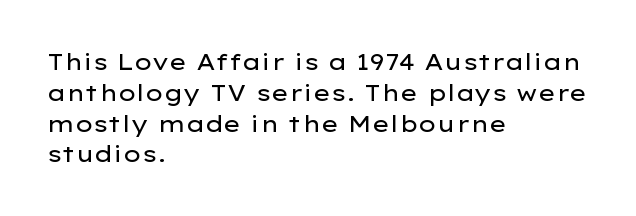
{"italic": "no", "bold": "no", "underline": "no", "align": "left", "line_spacing": "normal", "line_spacing_ratio": 1.34, "letter_spacing": "normal", "letter_spacing_em": 0.0, "glyph_px": 23}
